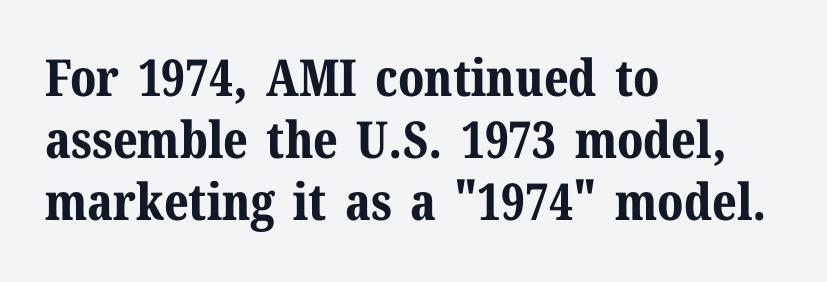
Is the type bold? Yes — the strokes are clearly thick and heavy. Plain, unruled lines of type. Proportional: the letters do not fall into vertical columns. These lines stack with their left ends in a neat column.
